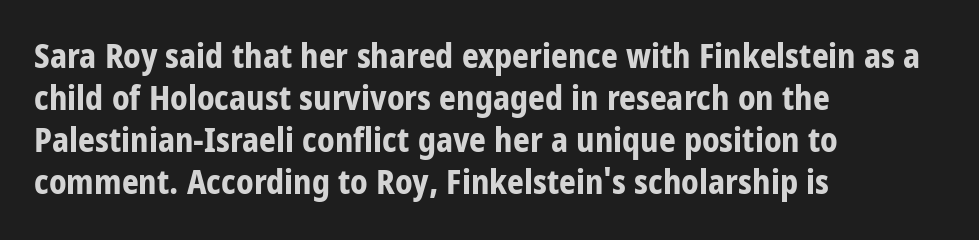
The image shows 33 px bold, condensed sans-serif type, upright; set left-aligned, normal line spacing (1.27x), normal letter spacing, not underlined; low stroke contrast and a large x-height.
